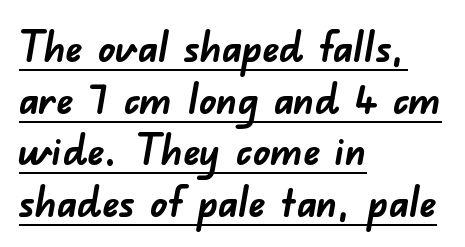
{"serif": "no", "bold": "yes", "weight": "semibold", "width": "normal", "stroke_contrast": "low", "x_height": "small", "monospaced": "no", "underline": "yes", "align": "left", "line_spacing_ratio": 1.23, "letter_spacing": "normal", "letter_spacing_em": 0.0, "glyph_px": 42}
